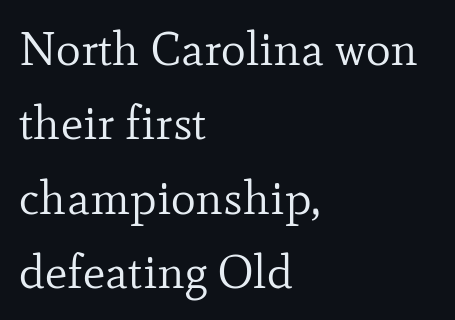
{"serif": "yes", "italic": "no", "bold": "no", "weight": "regular", "width": "normal", "stroke_contrast": "low", "x_height": "small", "monospaced": "no", "underline": "no", "align": "left", "line_spacing": "normal", "line_spacing_ratio": 1.58, "letter_spacing": "normal", "letter_spacing_em": 0.0, "glyph_px": 47}
